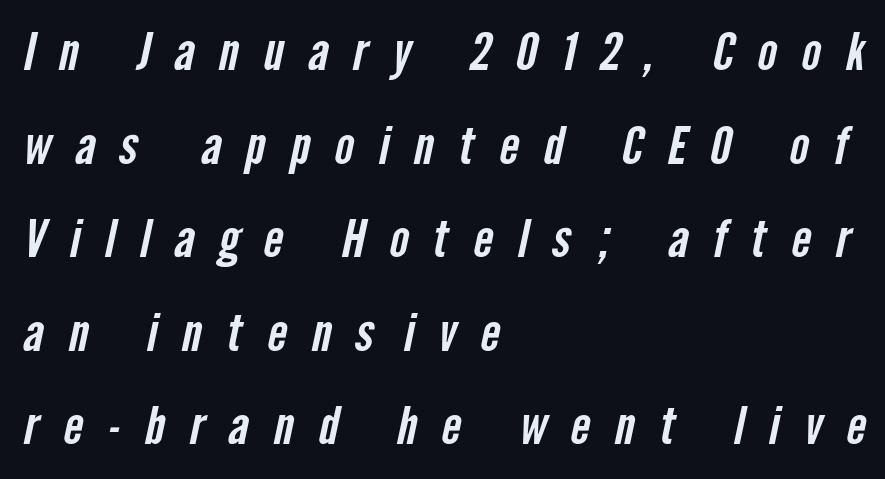
Q: Is the typeface a serif or a sans-serif typeface? A: Sans-serif.
Q: Is the text underlined? A: No.
Q: How is the paragraph aligned? A: Left-aligned.
Q: Is the spacing between letters normal or unusually wide? A: Unusually wide.
Q: Width (condensed, normal, or wide)? A: Condensed.
Q: Stroke contrast? A: Low.
Q: x-height? A: Medium.
Q: Monospaced? A: No.
